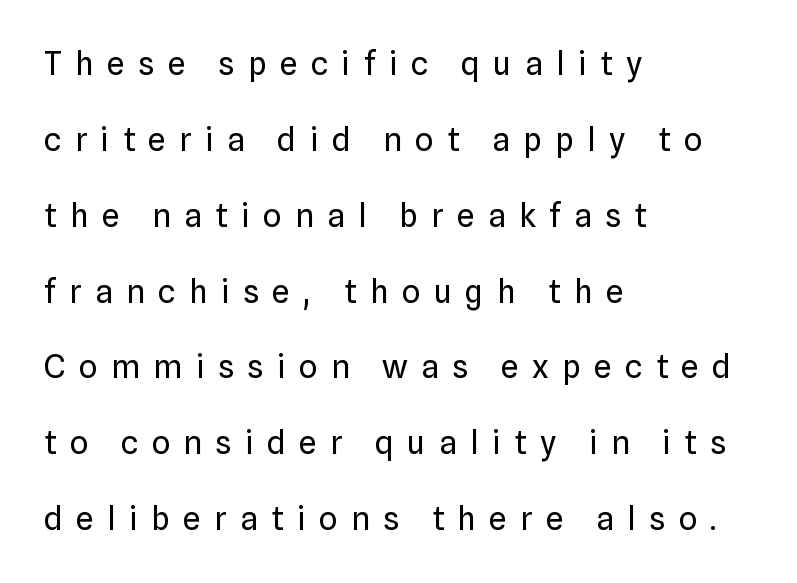
This rendering widens character spacing well past its baseline value. Type without underlining. Looks like regular typesetting: each glyph gets only the width it needs. The lettering holds an erect, upright posture throughout. The characters are drawn with everyday or finer stroke widths.
